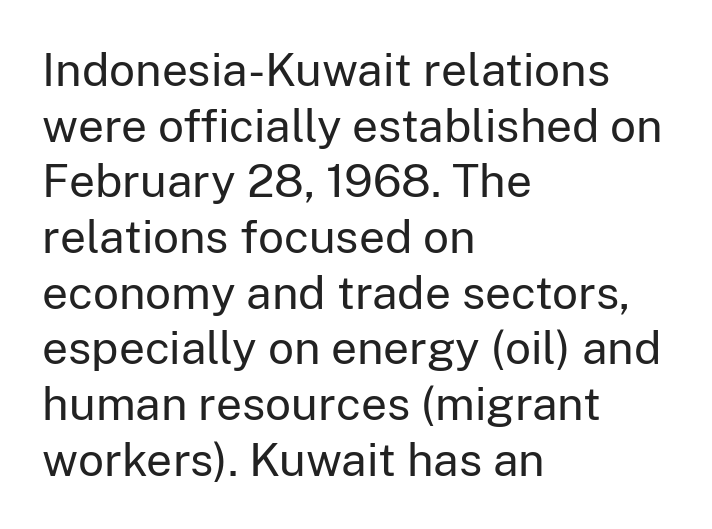
{"serif": "no", "italic": "no", "bold": "no", "weight": "regular", "width": "normal", "stroke_contrast": "low", "x_height": "medium", "monospaced": "no", "underline": "no", "align": "left", "line_spacing_ratio": 1.21, "letter_spacing": "normal", "letter_spacing_em": 0.0, "glyph_px": 46}
